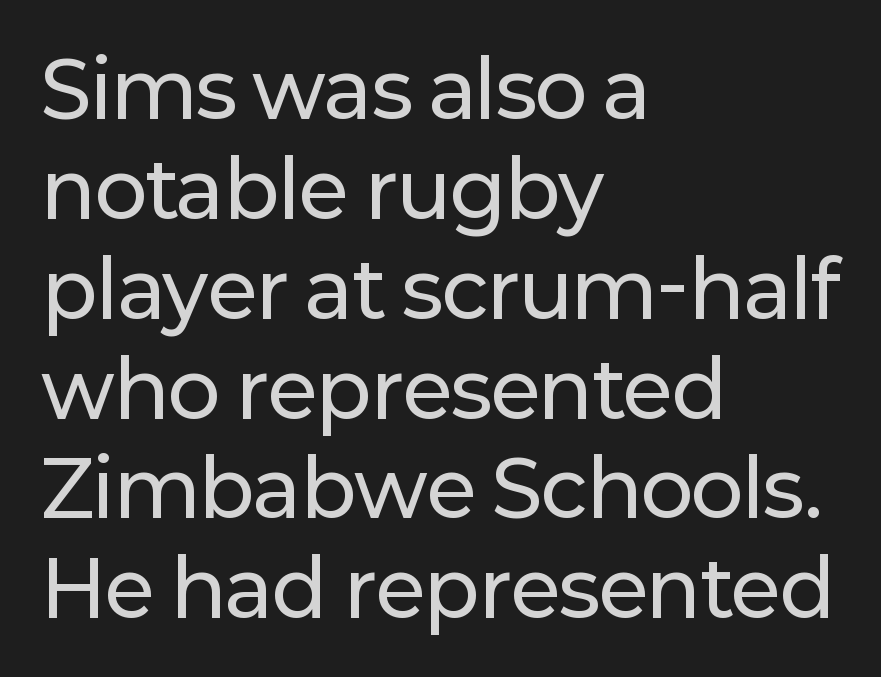
{"serif": "no", "italic": "no", "width": "normal", "stroke_contrast": "low", "x_height": "medium", "monospaced": "no", "underline": "no", "align": "left", "line_spacing": "normal", "line_spacing_ratio": 1.28, "letter_spacing": "normal", "letter_spacing_em": 0.0, "glyph_px": 78}
